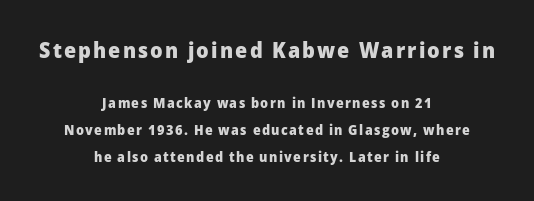
{"italic": "no", "bold": "yes", "underline": "no", "align": "center", "line_spacing": "loose", "line_spacing_ratio": 1.9, "larger_block": "first", "size_ratio": 1.57, "glyph_px": 22}
